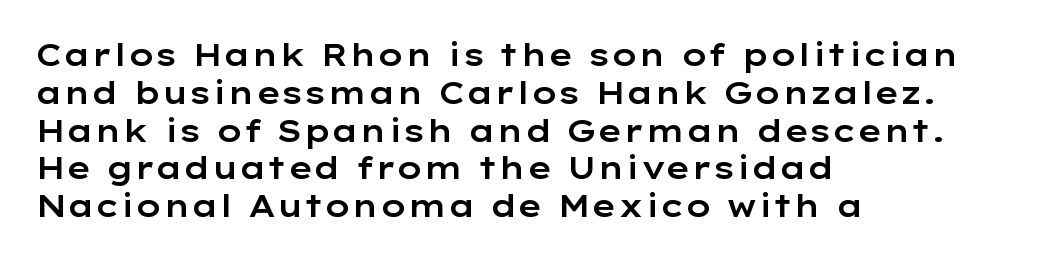
Q: Is the text italic (slanted)? A: No, it is upright.
Q: Is the typeface a serif or a sans-serif typeface? A: Sans-serif.
Q: Is the text underlined? A: No.
Q: How is the paragraph aligned? A: Left-aligned.
Q: Is the spacing between letters normal or unusually wide? A: Normal.
Q: Width (condensed, normal, or wide)? A: Wide.
Q: Stroke contrast? A: Low.
Q: x-height? A: Medium.
Q: Monospaced? A: No.
